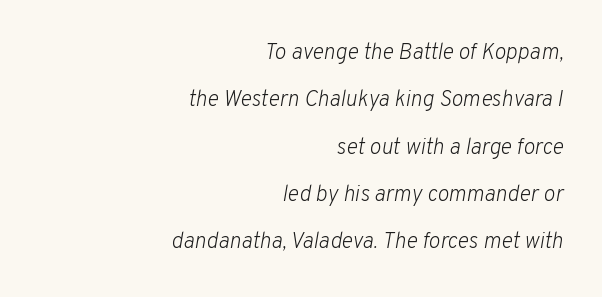
Q: Is the text bold? A: No.
Q: Is the text italic (slanted)? A: Yes, it leans right by about 10 degrees.
Q: Is the text underlined? A: No.
Q: How is the paragraph aligned? A: Right-aligned.
Q: Is the spacing between letters normal or unusually wide? A: Normal.
Q: Is the spacing between lines tight, normal or loose? A: Loose.
